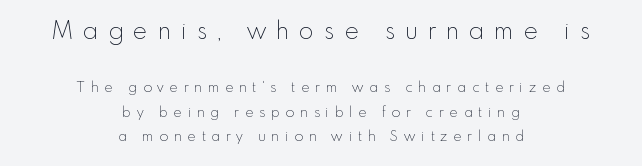
The image shows 24 px text type, upright; set centered, line spacing 1.75x, unusually wide letter spacing (+0.42 em), not underlined; the first (top) block is 1.71x larger.
